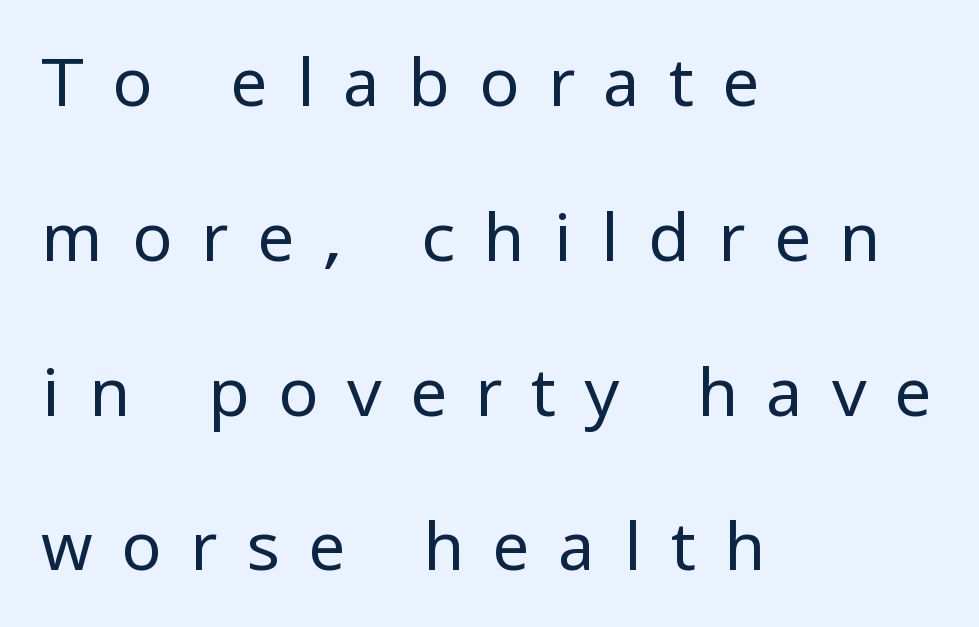
Q: Is the text bold? A: No.
Q: Is the text italic (slanted)? A: No, it is upright.
Q: Is the typeface a serif or a sans-serif typeface? A: Sans-serif.
Q: Is the text underlined? A: No.
Q: How is the paragraph aligned? A: Left-aligned.
Q: Is the spacing between letters normal or unusually wide? A: Unusually wide.
Q: Is the spacing between lines tight, normal or loose? A: Loose.
Q: Width (condensed, normal, or wide)? A: Normal.
Q: Stroke contrast? A: Low.
Q: x-height? A: Medium.
Q: Monospaced? A: No.
